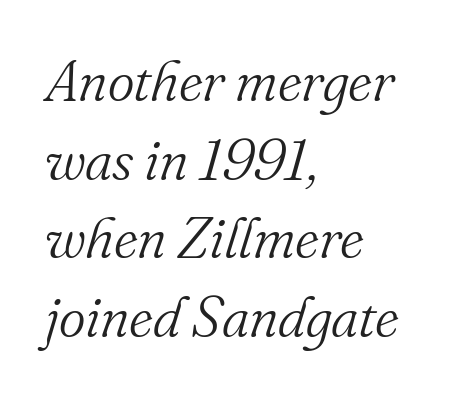
Examine the stroke ends and you'll spot serifs. Each row of text sits above clean, open space. Leftover space on each line is placed entirely after the last word. Between one letter and the next there's only the usual sliver of space. These lines were composed using italics.
